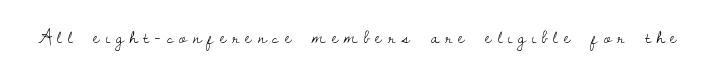
{"bold": "no", "underline": "no", "letter_spacing": "wide", "letter_spacing_em": 0.3, "glyph_px": 20}
